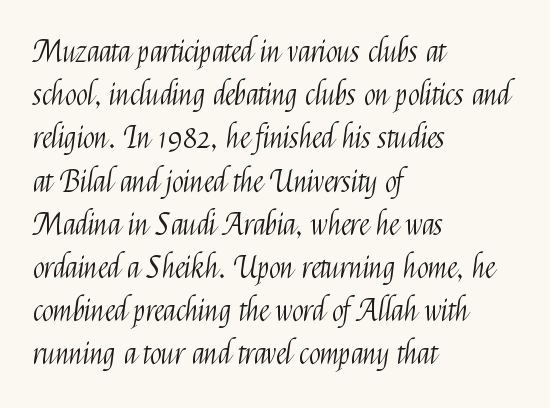
Q: Is the text bold? A: No.
Q: Is the text italic (slanted)? A: Yes.
Q: Is the typeface a serif or a sans-serif typeface? A: Sans-serif.
Q: Is the text underlined? A: No.
Q: How is the paragraph aligned? A: Left-aligned.
Q: Is the spacing between letters normal or unusually wide? A: Normal.
Q: Is the spacing between lines tight, normal or loose? A: Normal.
Q: Width (condensed, normal, or wide)? A: Condensed.
Q: Stroke contrast? A: Medium.
Q: x-height? A: Medium.
Q: Monospaced? A: No.
